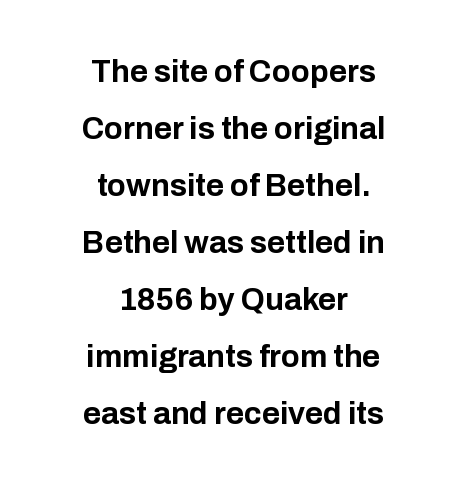
{"serif": "no", "italic": "no", "bold": "yes", "weight": "bold", "width": "normal", "stroke_contrast": "low", "x_height": "medium", "monospaced": "no", "underline": "no", "align": "center", "line_spacing_ratio": 1.84, "letter_spacing": "normal", "letter_spacing_em": 0.0, "glyph_px": 31}
